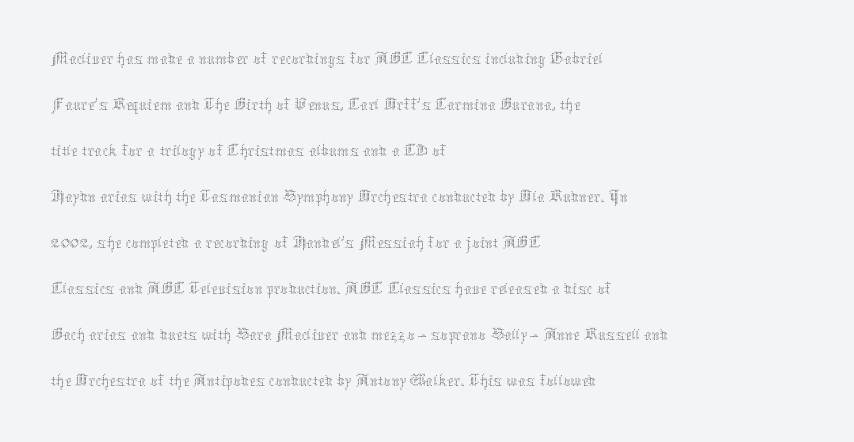
The image shows 38 px thin type, upright; set left-aligned, line spacing 1.21x, normal letter spacing, not underlined; medium stroke contrast and a medium x-height.
